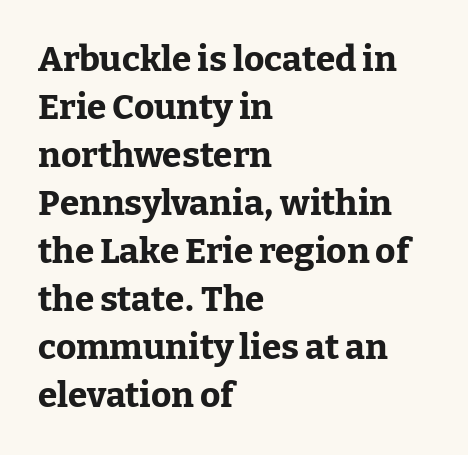
Q: Is the text bold? A: Yes.
Q: Is the text italic (slanted)? A: No, it is upright.
Q: Is the typeface a serif or a sans-serif typeface? A: Serif.
Q: Is the text underlined? A: No.
Q: How is the paragraph aligned? A: Left-aligned.
Q: Is the spacing between letters normal or unusually wide? A: Normal.
Q: Is the spacing between lines tight, normal or loose? A: Normal.
Q: Width (condensed, normal, or wide)? A: Normal.
Q: Stroke contrast? A: Low.
Q: x-height? A: Medium.
Q: Monospaced? A: No.
